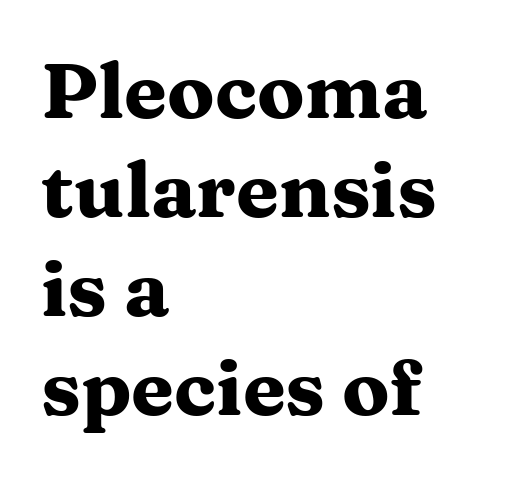
Standard letterfit; no display-style spreading of the glyphs. Compared with an ordinary text face, these strokes are far heavier — a full bold. If you measured baseline to baseline, you'd find a middling distance. Spacing verdict: proportional, widths tailored to each character. The letters stand straight up with perfectly vertical stems.
